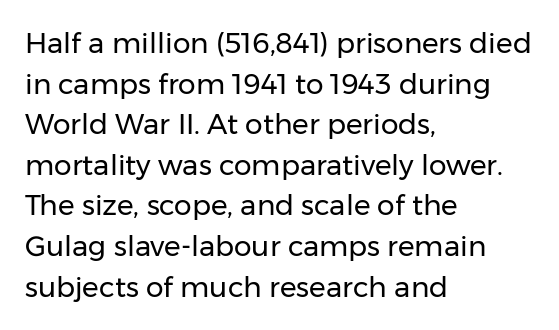
Q: Is the text bold? A: No.
Q: Is the text italic (slanted)? A: No, it is upright.
Q: Is the typeface a serif or a sans-serif typeface? A: Sans-serif.
Q: Is the text underlined? A: No.
Q: How is the paragraph aligned? A: Left-aligned.
Q: Is the spacing between letters normal or unusually wide? A: Normal.
Q: Is the spacing between lines tight, normal or loose? A: Normal.
Q: Width (condensed, normal, or wide)? A: Normal.
Q: Stroke contrast? A: Low.
Q: x-height? A: Medium.
Q: Monospaced? A: No.
